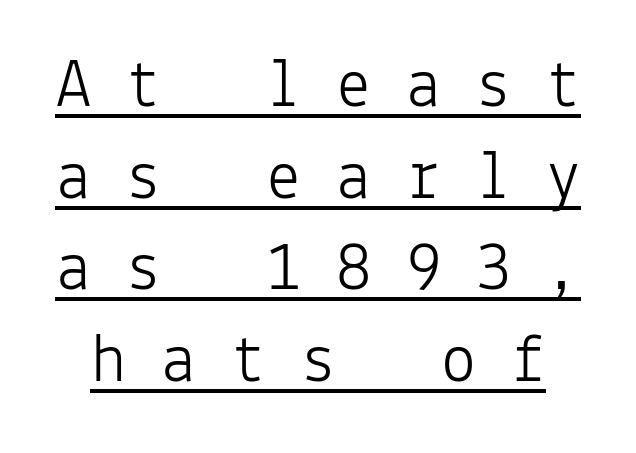
Q: Is the text bold? A: No.
Q: Is the text italic (slanted)? A: No, it is upright.
Q: Is the typeface a serif or a sans-serif typeface? A: Sans-serif.
Q: Is the text underlined? A: Yes.
Q: Is the spacing between letters normal or unusually wide? A: Unusually wide.
Q: Is the spacing between lines tight, normal or loose? A: Normal.
Q: Width (condensed, normal, or wide)? A: Normal.
Q: Stroke contrast? A: Low.
Q: x-height? A: Medium.
Q: Monospaced? A: Yes.
